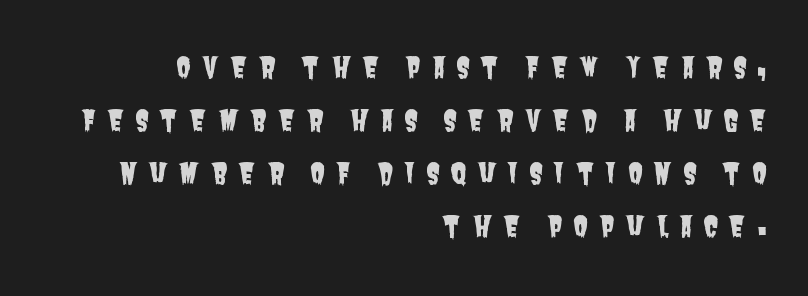
The image shows 28 px condensed sans-serif type; set right-aligned, line spacing 1.89x, unusually wide letter spacing (+0.38 em), not underlined; low stroke contrast and a large x-height.
